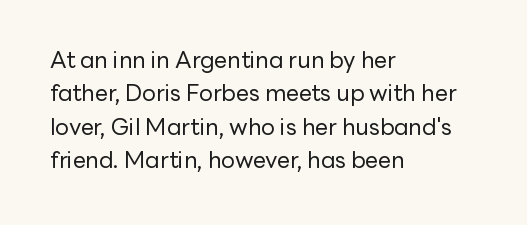
How would I describe the line gaps? Plain and ordinary. Just letters on the line, the space beneath them empty. Alignment: flush left. In terms of posture, this sample is upright.
